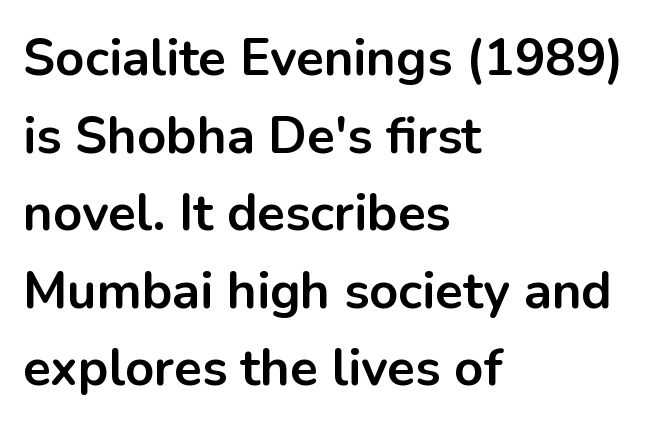
Descender tails drop into unmarked territory. Short note: letters normally spaced. Left-aligned paragraph, ragged on the right. Heavy, bold letterforms. The specimen reads as upright at a glance. Quick note: interline space is typical.
